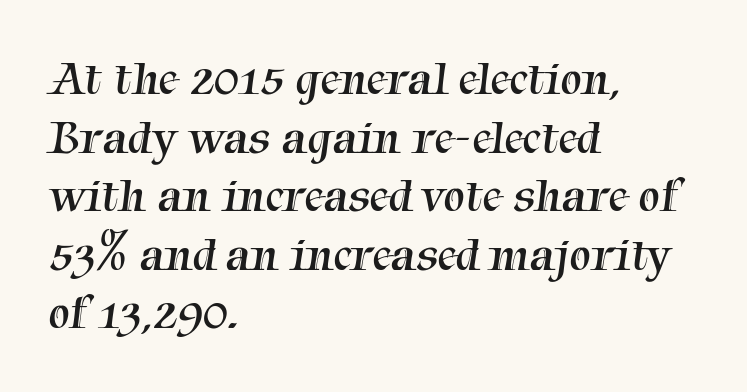
Q: Is the text bold? A: No.
Q: Is the typeface a serif or a sans-serif typeface? A: Serif.
Q: Is the text underlined? A: No.
Q: How is the paragraph aligned? A: Left-aligned.
Q: Is the spacing between letters normal or unusually wide? A: Normal.
Q: Width (condensed, normal, or wide)? A: Normal.
Q: Stroke contrast? A: Medium.
Q: x-height? A: Medium.
Q: Monospaced? A: No.
